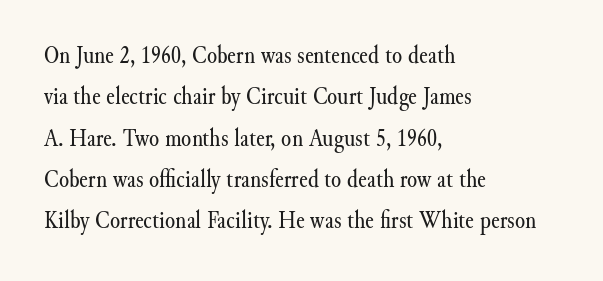
{"italic": "no", "bold": "no", "underline": "no", "align": "left", "line_spacing": "normal", "line_spacing_ratio": 1.59, "letter_spacing": "normal", "letter_spacing_em": 0.0, "glyph_px": 26}
